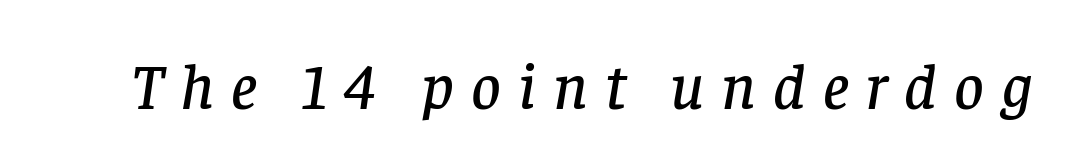
{"serif": "yes", "italic": "yes", "lean": "right", "slant_degrees": 8, "width": "normal", "stroke_contrast": "low", "x_height": "large", "monospaced": "no", "underline": "no", "letter_spacing": "wide", "letter_spacing_em": 0.26, "glyph_px": 65}
